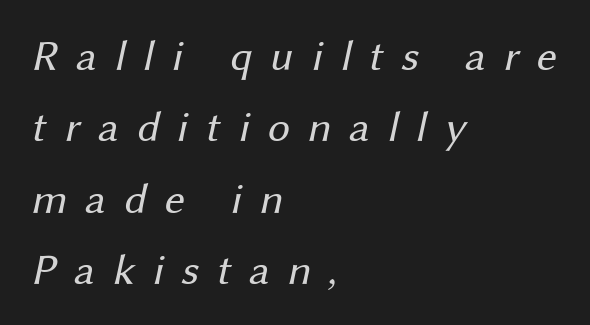
Q: Is the text bold? A: No.
Q: Is the typeface a serif or a sans-serif typeface? A: Sans-serif.
Q: Is the text underlined? A: No.
Q: How is the paragraph aligned? A: Left-aligned.
Q: Is the spacing between letters normal or unusually wide? A: Unusually wide.
Q: Is the spacing between lines tight, normal or loose? A: Normal.
Q: Width (condensed, normal, or wide)? A: Normal.
Q: Stroke contrast? A: Medium.
Q: x-height? A: Medium.
Q: Monospaced? A: No.
